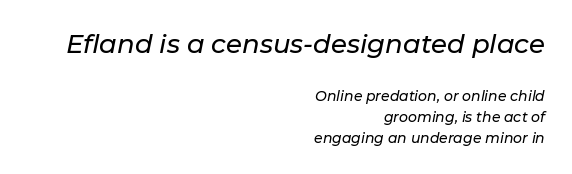
Q: Is the text italic (slanted)? A: Yes, it leans right by about 11 degrees.
Q: Is the text underlined? A: No.
Q: How is the paragraph aligned? A: Right-aligned.
Q: Is the spacing between letters normal or unusually wide? A: Normal.
Q: Is the spacing between lines tight, normal or loose? A: Normal.
Q: Which block of text is set in a larger size, the first (top) or the second (bottom)? A: The first (top) one.
